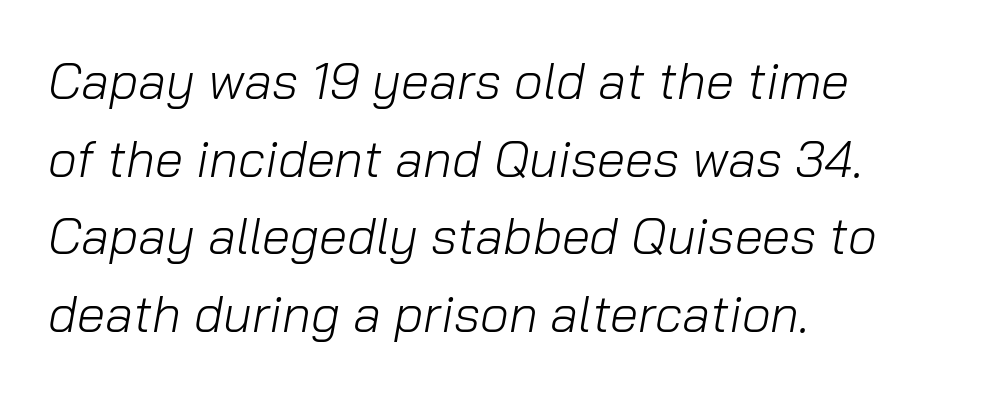
The image shows 51 px light type, italic (leaning right); set left-aligned, normal line spacing (1.52x), normal letter spacing, not underlined; low stroke contrast and a medium x-height.
